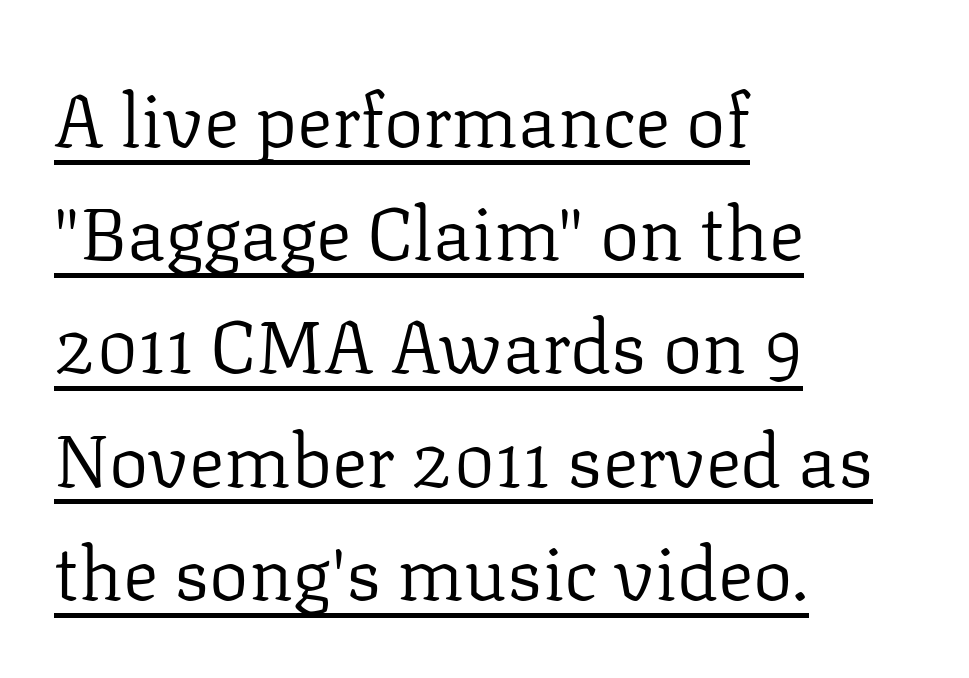
The typesetter has applied underlining to the passage shown. Regarding leading, the lines here are spaced in the standard way. Each letter keeps its own natural width here, so spacing adapts to shape. On a weight scale, this lands at 450 or below.
